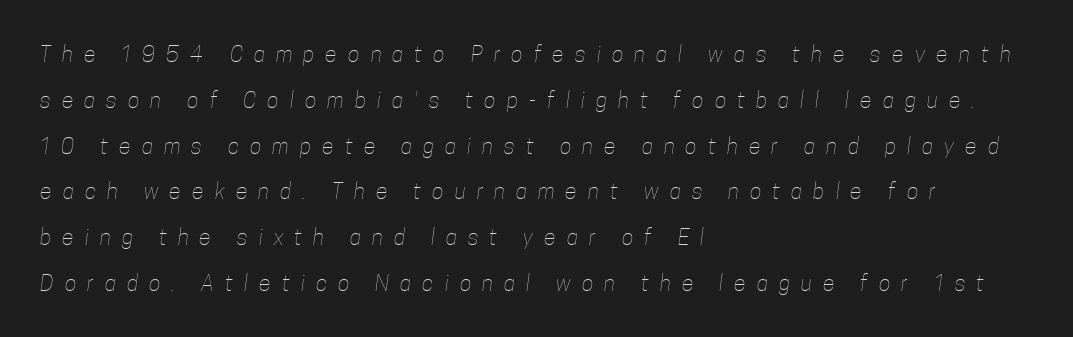
Q: Is the text bold? A: No.
Q: Is the text underlined? A: No.
Q: How is the paragraph aligned? A: Left-aligned.
Q: Is the spacing between letters normal or unusually wide? A: Unusually wide.
Q: Is the spacing between lines tight, normal or loose? A: Loose.
